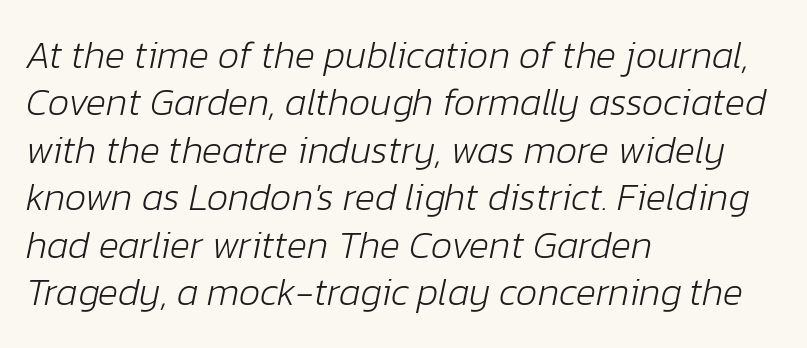
Short note: letters normally spaced. Observe the lean: these are italic letterforms. These lines stack with their left ends in a neat column. Only glyphs here, with clear space below each row. Weight: in the light-to-regular range. Baseline-to-baseline distance is the conventional proportion of letter height.
